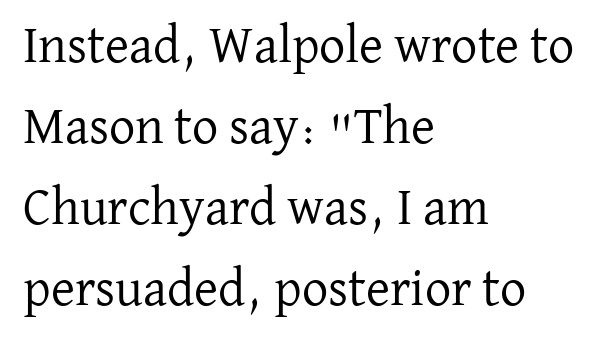
Q: Is the text bold? A: No.
Q: Is the text italic (slanted)? A: No, it is upright.
Q: Is the typeface a serif or a sans-serif typeface? A: Serif.
Q: Is the text underlined? A: No.
Q: How is the paragraph aligned? A: Left-aligned.
Q: Is the spacing between letters normal or unusually wide? A: Normal.
Q: Is the spacing between lines tight, normal or loose? A: Normal.
Q: Width (condensed, normal, or wide)? A: Normal.
Q: Stroke contrast? A: Low.
Q: x-height? A: Medium.
Q: Monospaced? A: No.
